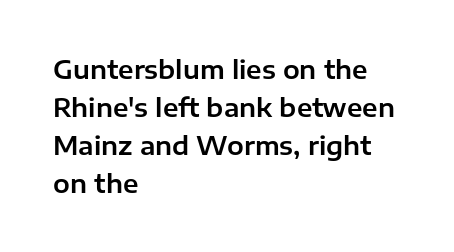
Plain, unruled lines of type. Each word holds together tightly as a unit, with standard inter-letter gaps. Every row of glyphs begins at an identical x-position on the left. Leading matches the norm, producing a regular column.
